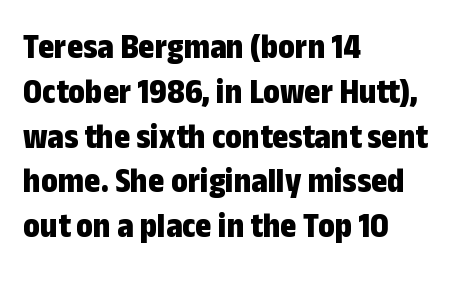
{"serif": "no", "italic": "no", "bold": "yes", "weight": "bold", "width": "condensed", "stroke_contrast": "low", "x_height": "medium", "monospaced": "no", "underline": "no", "align": "left", "line_spacing": "normal", "line_spacing_ratio": 1.28, "letter_spacing": "normal", "letter_spacing_em": 0.0, "glyph_px": 35}
